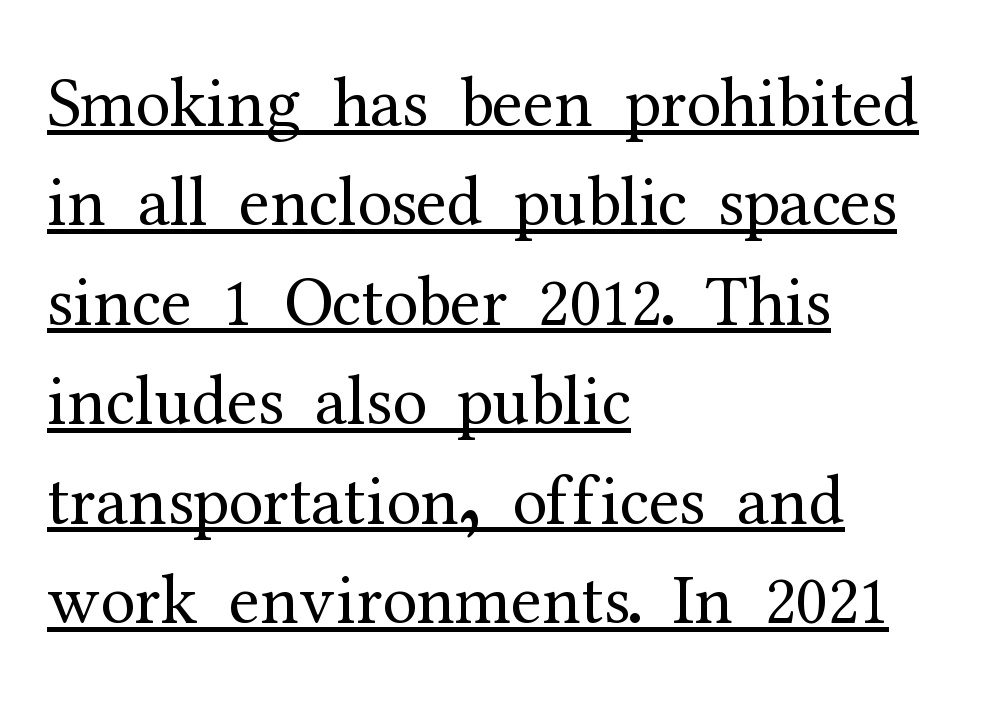
Line starts are locked; line ends wander. The rendering shows small feet on the letterforms — a serif design. Looks like someone drew a line under every word here. The rendering uses natural spacing where letterforms have individual widths. Glyph-to-glyph distance matches everyday printed text.
